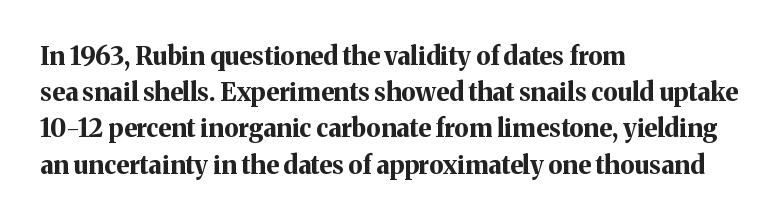
Q: Is the text bold? A: Yes.
Q: Is the text italic (slanted)? A: No, it is upright.
Q: Is the text underlined? A: No.
Q: How is the paragraph aligned? A: Left-aligned.
Q: Is the spacing between letters normal or unusually wide? A: Normal.
Q: Is the spacing between lines tight, normal or loose? A: Normal.
